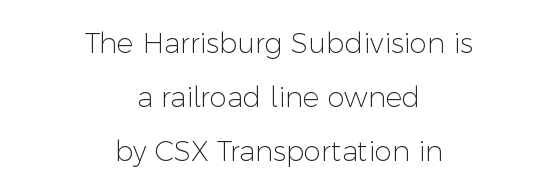
Q: Is the text bold? A: No.
Q: Is the text italic (slanted)? A: No, it is upright.
Q: Is the typeface a serif or a sans-serif typeface? A: Sans-serif.
Q: Is the text underlined? A: No.
Q: How is the paragraph aligned? A: Centered.
Q: Is the spacing between letters normal or unusually wide? A: Normal.
Q: Is the spacing between lines tight, normal or loose? A: Loose.
Q: Width (condensed, normal, or wide)? A: Normal.
Q: Stroke contrast? A: Low.
Q: x-height? A: Medium.
Q: Monospaced? A: No.
